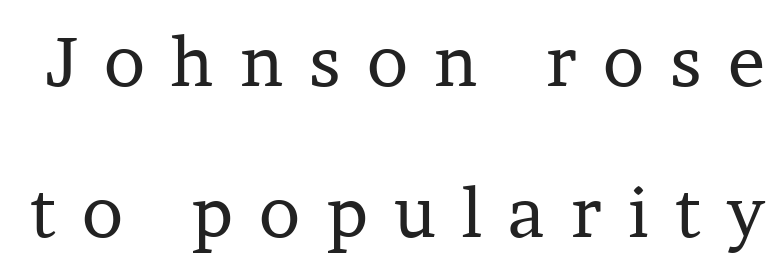
The image shows 69 px regular-weight serif type, upright; set loose line spacing (2.19x), unusually wide letter spacing (+0.38 em), not underlined; low stroke contrast and a medium x-height.
